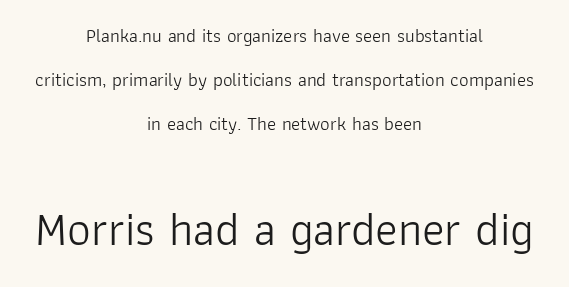
Serifs: no, the terminals of the letterforms are clean. If you drew a line through each stem, it would be perfectly vertical. Think of a printed novel: that variable character pitch is what you see here. The weight would be labelled regular, book, light, or lighter still. Horizontal alignment here is central, giving a formal, balanced look. Scale increases going downward across the two blocks.
